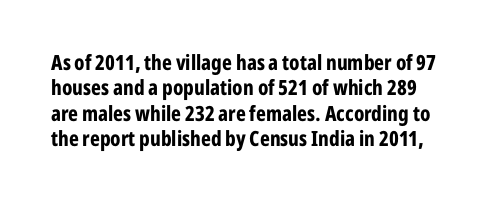
A typesetter would call this zero additional tracking. The lettering stays uniformly vertical, giving the passage a roman look. Lines of text with bare space underneath. Caption: bold face, heavy strokes.
